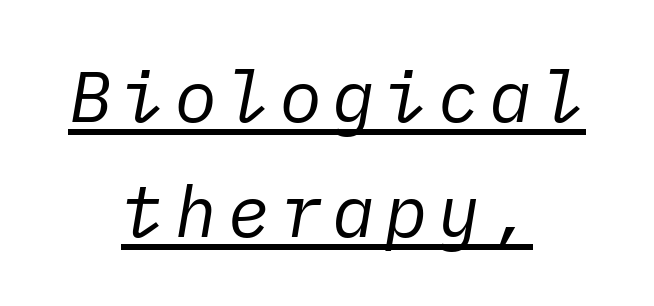
{"italic": "yes", "lean": "right", "slant_degrees": 10, "bold": "no", "weight": "regular", "width": "normal", "stroke_contrast": "low", "x_height": "medium", "underline": "yes", "align": "center", "line_spacing": "normal", "line_spacing_ratio": 1.6, "glyph_px": 72}
